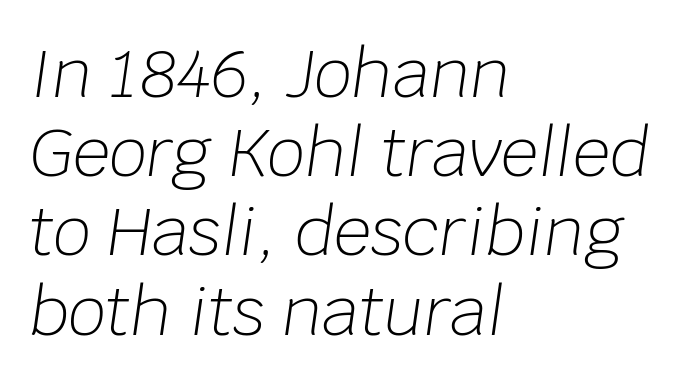
{"italic": "yes", "lean": "right", "slant_degrees": 8, "bold": "no", "weight": "light", "width": "normal", "stroke_contrast": "low", "x_height": "large", "monospaced": "no", "underline": "no", "align": "left", "line_spacing_ratio": 1.2, "letter_spacing": "normal", "letter_spacing_em": 0.0, "glyph_px": 66}
